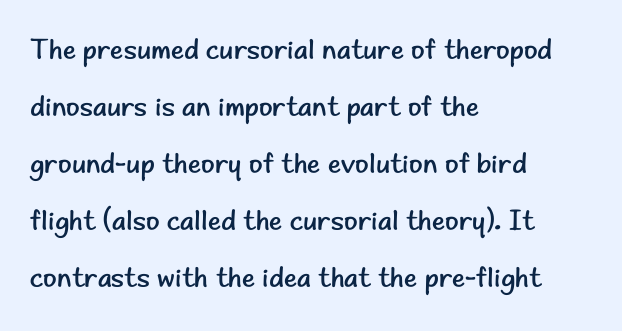
The image shows 28 px regular-weight sans-serif type, upright; set left-aligned, loose line spacing (2.04x), normal letter spacing, not underlined; low stroke contrast and a small x-height.
